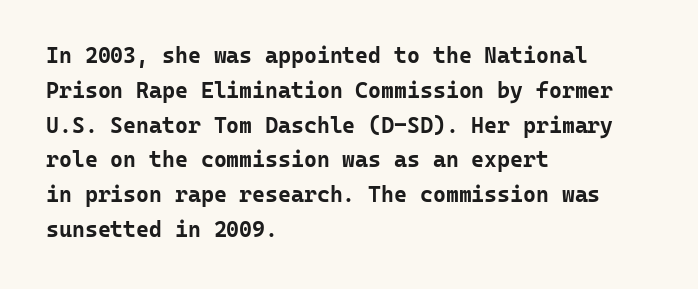
The image shows 22 px bold type, upright; set left-aligned, normal line spacing (1.58x), normal letter spacing, not underlined.
